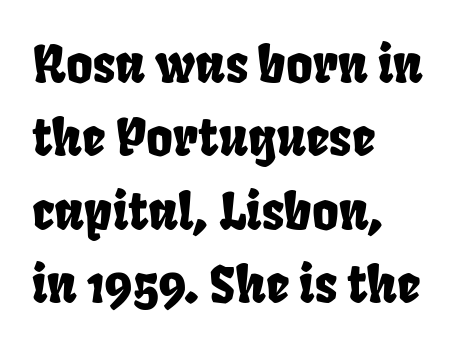
The image shows 51 px condensed sans-serif type; set left-aligned, normal line spacing (1.44x), normal letter spacing, not underlined; low stroke contrast and a large x-height.
